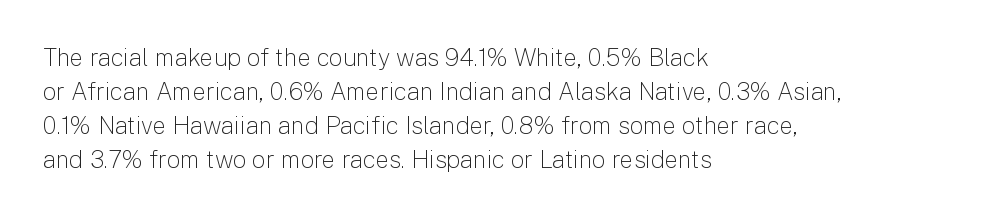
Decoration check: the copy has no underline. Teacher's note: observe the even left margin — that is flush-left alignment. Interline gaps are of average width in this sample. No chunkiness to these letters — they're not bold. These lines were composed using upright roman letters.
